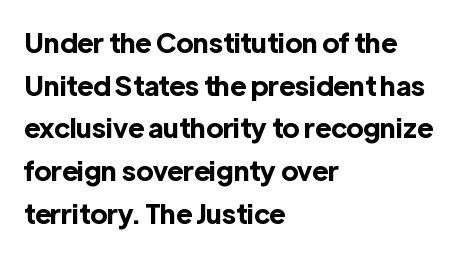
{"italic": "no", "bold": "yes", "underline": "no", "align": "left", "line_spacing": "normal", "line_spacing_ratio": 1.58, "letter_spacing": "normal", "letter_spacing_em": 0.0, "glyph_px": 27}
